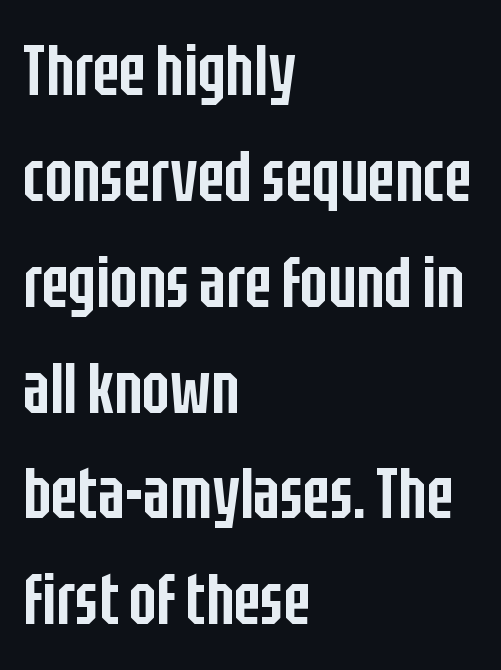
Q: Is the text bold? A: Semi-bold.
Q: Is the text italic (slanted)? A: No, it is upright.
Q: Is the typeface a serif or a sans-serif typeface? A: Sans-serif.
Q: Is the text underlined? A: No.
Q: How is the paragraph aligned? A: Left-aligned.
Q: Is the spacing between letters normal or unusually wide? A: Normal.
Q: Is the spacing between lines tight, normal or loose? A: Normal.
Q: Width (condensed, normal, or wide)? A: Condensed.
Q: Stroke contrast? A: Low.
Q: x-height? A: Large.
Q: Monospaced? A: No.
